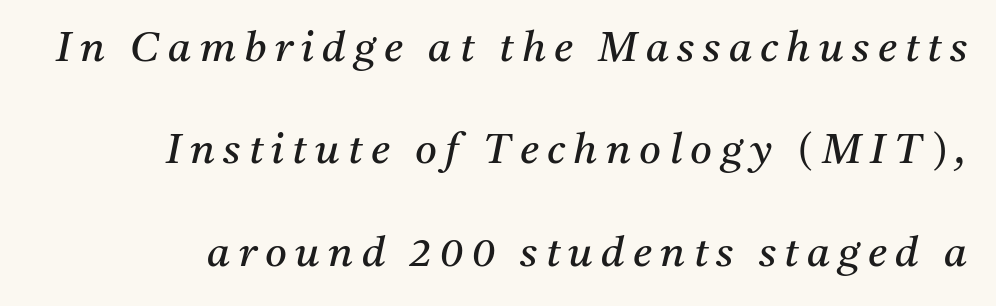
Q: Is the text bold? A: No.
Q: Is the text italic (slanted)? A: Yes, it leans right by about 11 degrees.
Q: Is the typeface a serif or a sans-serif typeface? A: Serif.
Q: Is the text underlined? A: No.
Q: Is the spacing between letters normal or unusually wide? A: Unusually wide.
Q: Is the spacing between lines tight, normal or loose? A: Loose.
Q: Width (condensed, normal, or wide)? A: Normal.
Q: Stroke contrast? A: Medium.
Q: x-height? A: Medium.
Q: Monospaced? A: No.
